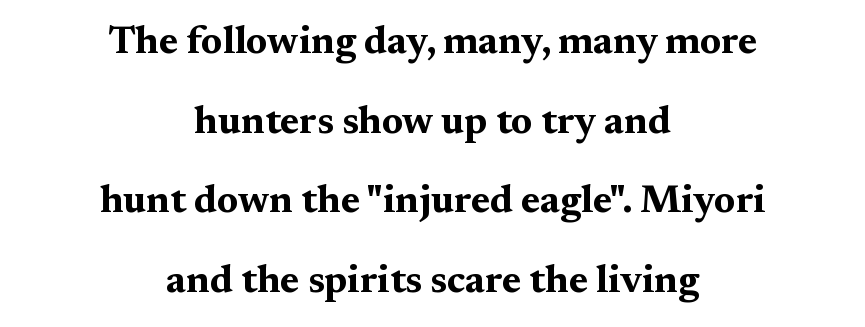
The image shows 39 px bold, wide serif type, upright; set centered, loose line spacing (2.04x), normal letter spacing, not underlined; medium stroke contrast and a medium x-height.
